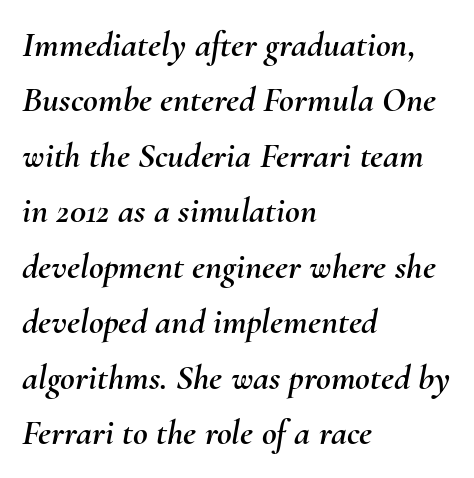
Q: Is the text italic (slanted)? A: Yes, it leans right by about 10 degrees.
Q: Is the text underlined? A: No.
Q: How is the paragraph aligned? A: Left-aligned.
Q: Is the spacing between letters normal or unusually wide? A: Normal.
Q: Is the spacing between lines tight, normal or loose? A: Normal.
Q: Width (condensed, normal, or wide)? A: Normal.
Q: Stroke contrast? A: Medium.
Q: x-height? A: Small.
Q: Monospaced? A: No.
